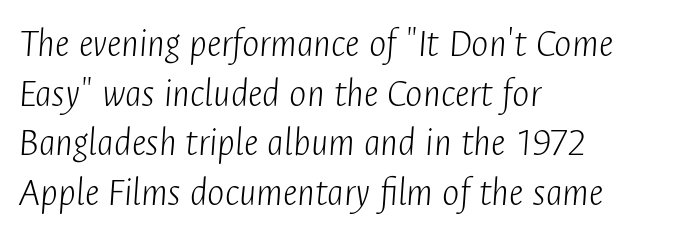
Q: Is the text bold? A: No.
Q: Is the text italic (slanted)? A: Yes, it leans right by about 4 degrees.
Q: Is the text underlined? A: No.
Q: How is the paragraph aligned? A: Left-aligned.
Q: Is the spacing between letters normal or unusually wide? A: Normal.
Q: Width (condensed, normal, or wide)? A: Condensed.
Q: Stroke contrast? A: Low.
Q: x-height? A: Medium.
Q: Monospaced? A: No.
